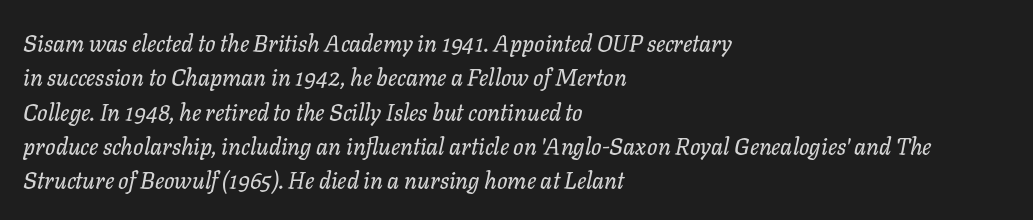
A typesetter would mark this as italic. Notice how the passage keeps a crisp vertical edge on the left only. Whoever set this chose a conventional vertical rhythm. Letter spacing: default. The passage shown is not underscored anywhere.
